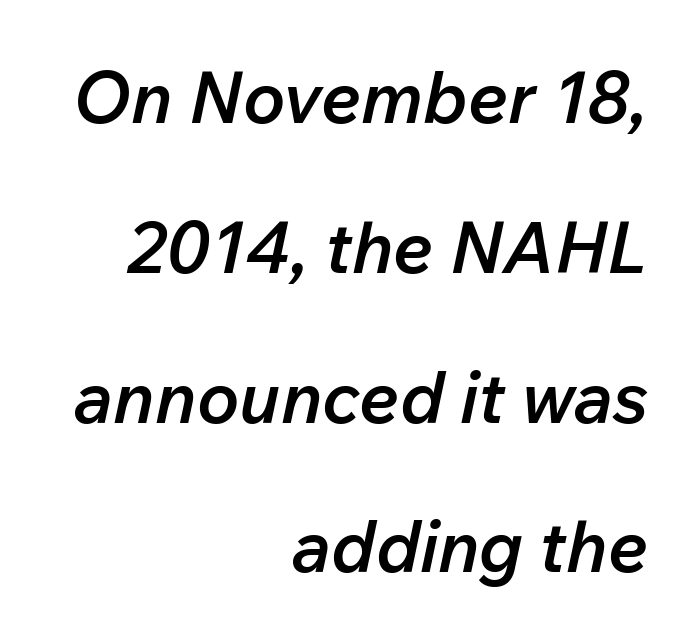
Q: Is the text bold? A: Semi-bold.
Q: Is the text italic (slanted)? A: Yes, it leans right by about 12 degrees.
Q: Is the text underlined? A: No.
Q: How is the paragraph aligned? A: Right-aligned.
Q: Is the spacing between letters normal or unusually wide? A: Normal.
Q: Is the spacing between lines tight, normal or loose? A: Loose.
Q: Width (condensed, normal, or wide)? A: Normal.
Q: Stroke contrast? A: Low.
Q: x-height? A: Medium.
Q: Monospaced? A: No.
